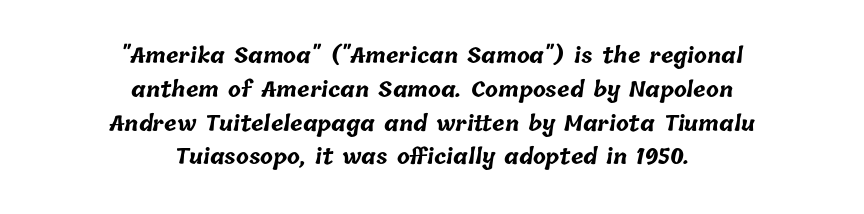
A centered setting, common on invitations and titles, is used for this passage. Caption: standard tracking, unaltered. The font is running at its bold setting. Unmarked baselines from the first word to the last. The leading is moderate, giving the passage an even texture.
